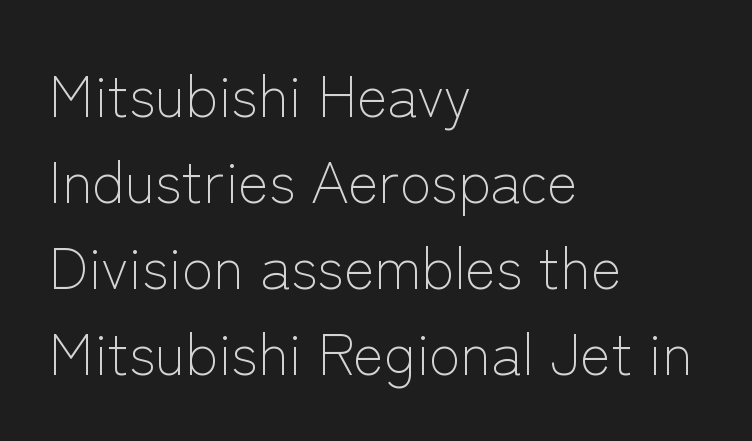
Q: Is the text bold? A: No.
Q: Is the text italic (slanted)? A: No, it is upright.
Q: Is the typeface a serif or a sans-serif typeface? A: Sans-serif.
Q: Is the text underlined? A: No.
Q: How is the paragraph aligned? A: Left-aligned.
Q: Is the spacing between letters normal or unusually wide? A: Normal.
Q: Is the spacing between lines tight, normal or loose? A: Normal.
Q: Width (condensed, normal, or wide)? A: Normal.
Q: Stroke contrast? A: Low.
Q: x-height? A: Medium.
Q: Monospaced? A: No.
